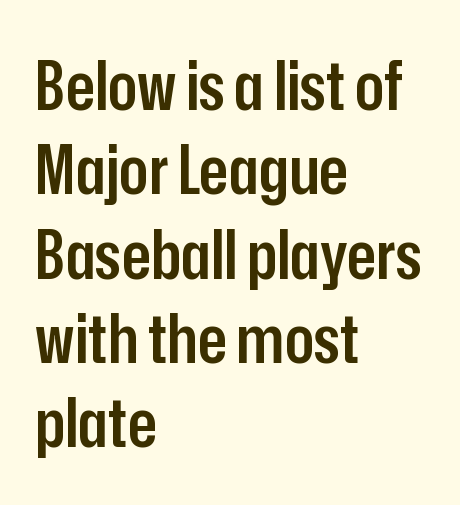
The type family on display is of the sans-serif kind. Unlike italic type, these characters show no tilt at all. The foot of each line stays bare and open. Looks like regular typesetting: each glyph gets only the width it needs.
